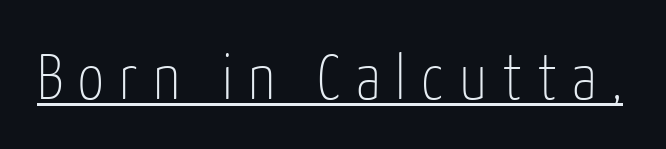
Posture: vertical. Look at the tracking — it's clearly loosened, letters drifting apart. Is this a fixed-width face? No — the glyphs have proportional, varying widths. Nope, no serifs anywhere on these letters.
